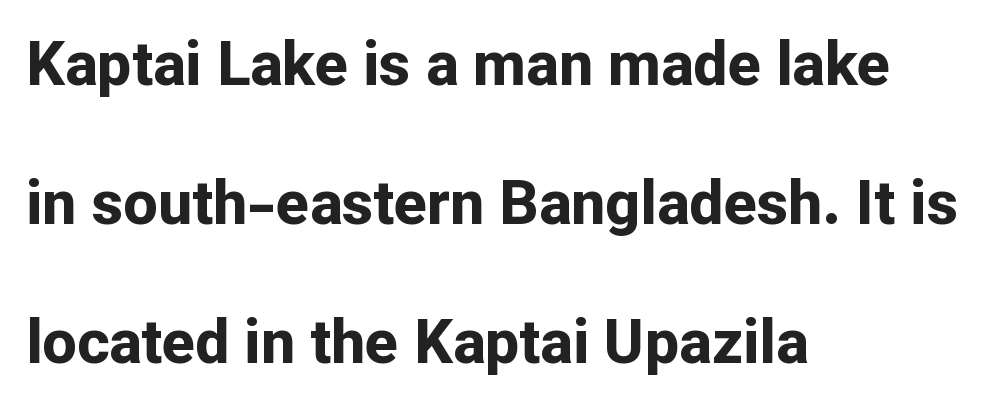
{"serif": "no", "italic": "no", "bold": "yes", "weight": "bold", "width": "normal", "stroke_contrast": "low", "x_height": "medium", "monospaced": "no", "underline": "no", "align": "left", "line_spacing": "loose", "line_spacing_ratio": 2.28, "letter_spacing": "normal", "letter_spacing_em": 0.0, "glyph_px": 61}
